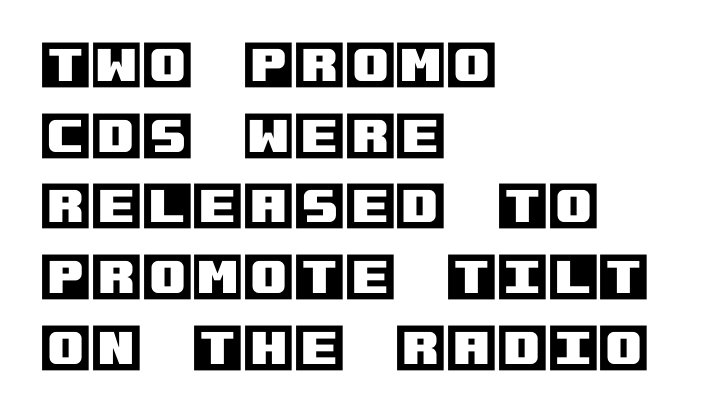
Plain, unruled lines of type. This sample is left-justified, so line endings fall wherever the words run out. Tracking value appears to be zero — textbook default spacing. Baseline-to-baseline distance is the conventional proportion of letter height.
